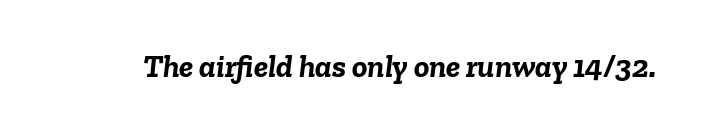
{"italic": "yes", "lean": "right", "slant_degrees": 6, "bold": "yes", "weight": "semibold", "width": "normal", "stroke_contrast": "low", "x_height": "medium", "monospaced": "no", "underline": "no", "letter_spacing": "normal", "letter_spacing_em": 0.0, "glyph_px": 32}
